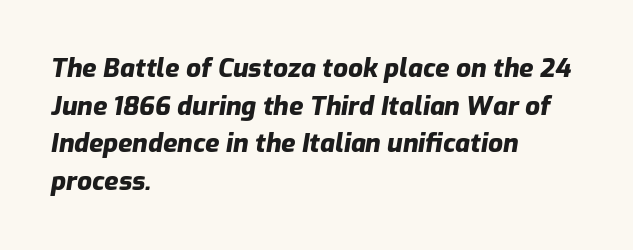
{"italic": "yes", "lean": "right", "slant_degrees": 9, "bold": "yes", "underline": "no", "align": "left", "line_spacing": "normal", "line_spacing_ratio": 1.45, "letter_spacing": "normal", "letter_spacing_em": 0.0, "glyph_px": 26}
